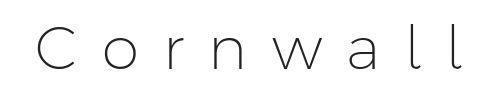
Q: Is the text bold? A: No.
Q: Is the text italic (slanted)? A: No, it is upright.
Q: Is the typeface a serif or a sans-serif typeface? A: Sans-serif.
Q: Is the text underlined? A: No.
Q: Is the spacing between letters normal or unusually wide? A: Unusually wide.
Q: Width (condensed, normal, or wide)? A: Normal.
Q: Stroke contrast? A: Low.
Q: x-height? A: Medium.
Q: Monospaced? A: No.
